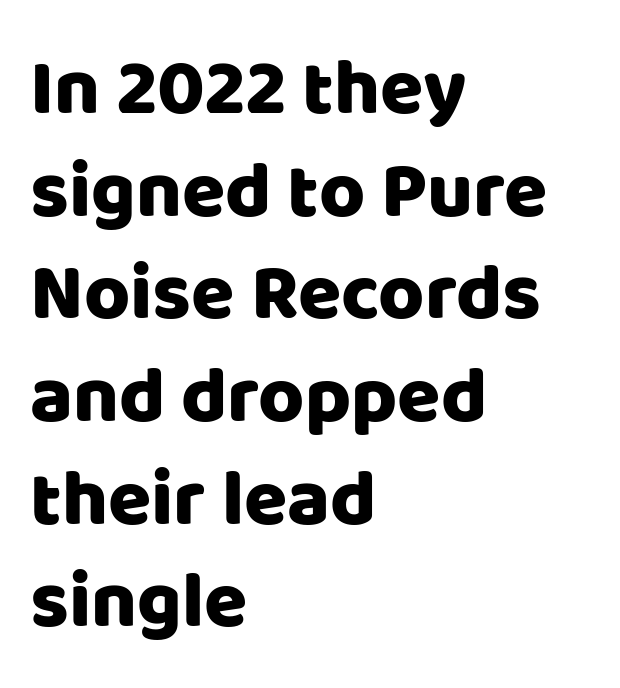
The image shows 79 px sans-serif type, upright; set left-aligned, normal line spacing (1.3x), normal letter spacing, not underlined; low stroke contrast and a large x-height.
